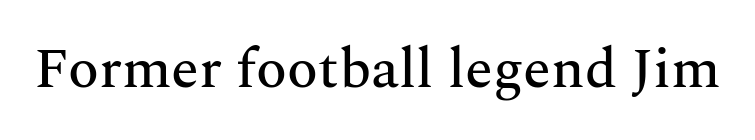
The image shows 57 px serif type, upright; set normal letter spacing, not underlined; medium stroke contrast and a medium x-height.
